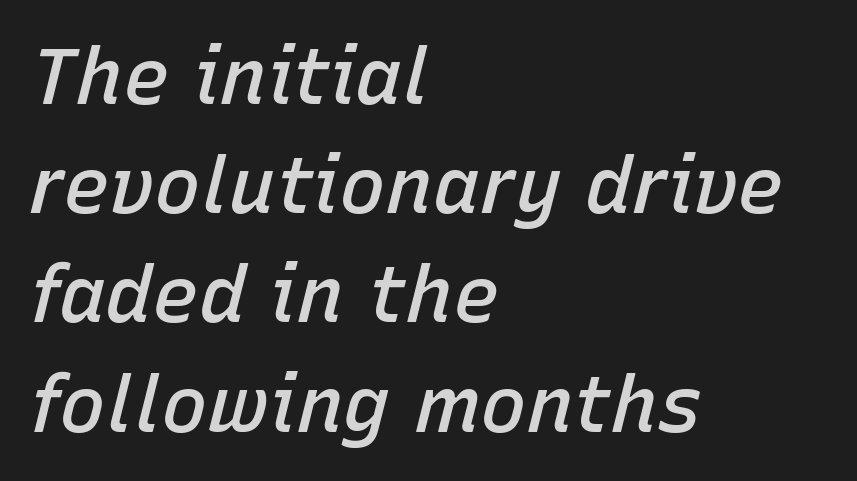
One glance says typical: line gaps are just what's usual. Is this a fixed-width face? No — the glyphs have proportional, varying widths. Does the lettering tilt? It does — this is italic. Anything drawn beneath the words? Only blank space. There is no visible air inserted between adjacent glyphs. Summary of weight: moderately heavy, a semibold.
